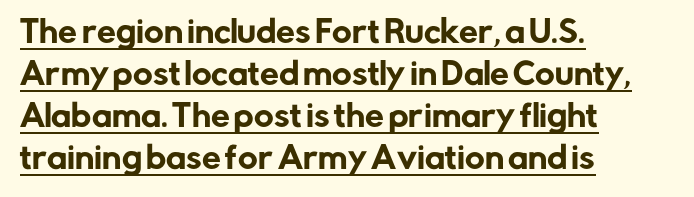
The image shows 30 px sans-serif type, upright; set left-aligned, normal line spacing (1.4x), normal letter spacing, underlined; low stroke contrast and a medium x-height.
